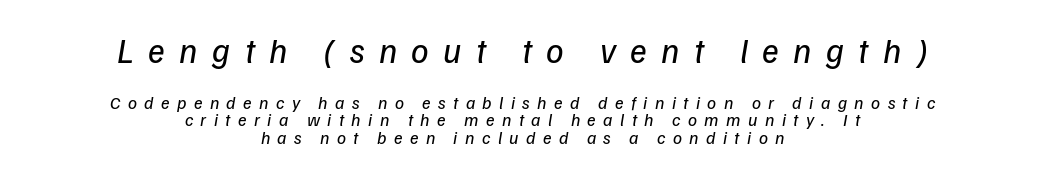
The image shows 35 px regular-weight type, italic (leaning right); set centered, tight line spacing (0.99x), unusually wide letter spacing (+0.41 em), not underlined; the first (top) block is 1.94x larger; low stroke contrast and a medium x-height.
